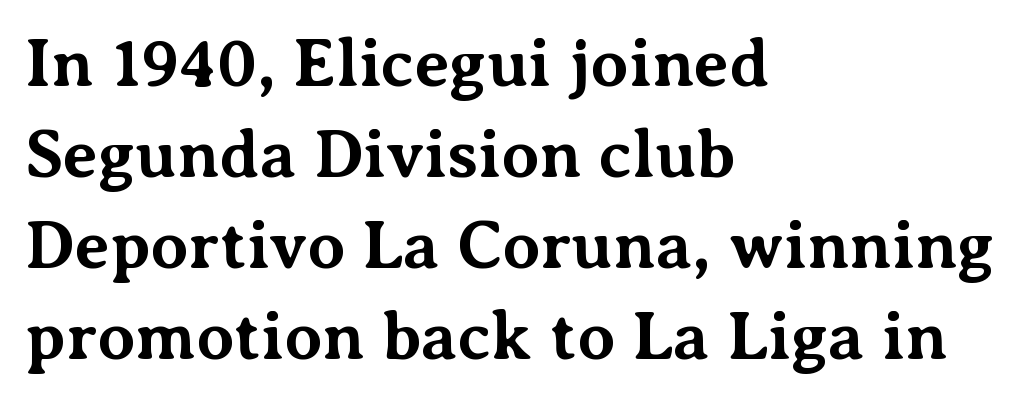
The image shows 68 px bold serif type, upright; set left-aligned, normal line spacing (1.34x), normal letter spacing, not underlined; medium stroke contrast and a medium x-height.
